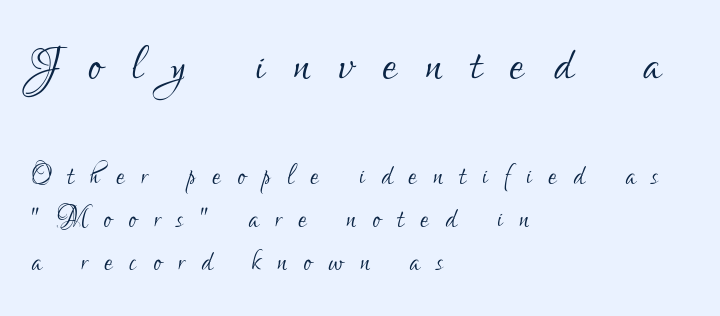
Q: Is the text bold? A: No.
Q: Is the text italic (slanted)? A: Yes.
Q: Is the typeface a serif or a sans-serif typeface? A: Sans-serif.
Q: Is the text underlined? A: No.
Q: How is the paragraph aligned? A: Left-aligned.
Q: Is the spacing between letters normal or unusually wide? A: Unusually wide.
Q: Which block of text is set in a larger size, the first (top) or the second (bottom)? A: The first (top) one.
Q: Width (condensed, normal, or wide)? A: Condensed.
Q: Stroke contrast? A: Low.
Q: x-height? A: Small.
Q: Monospaced? A: No.
